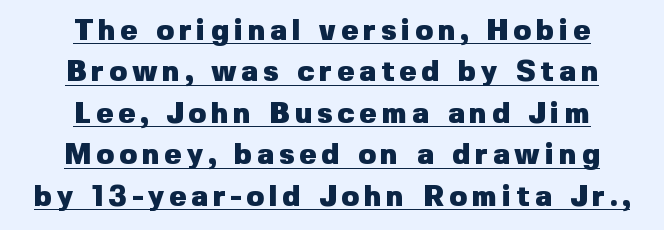
This sample uses a sans-serif face. The rendering uses a moderate line-height, typical for paragraphs. Looks like someone drew a line under every word here. Heavy, bold letterforms. The letters stand straight up with perfectly vertical stems.
